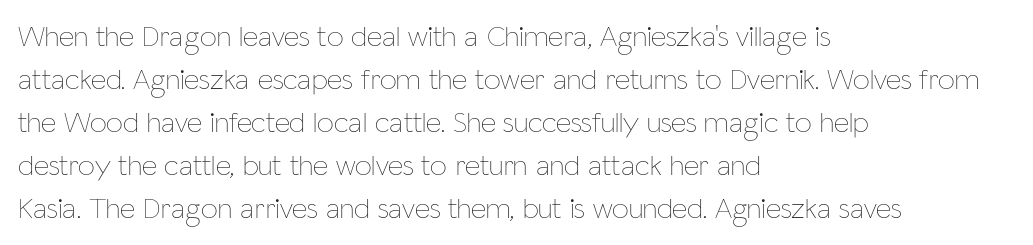
Q: Is the text bold? A: No.
Q: Is the text italic (slanted)? A: No, it is upright.
Q: Is the text underlined? A: No.
Q: How is the paragraph aligned? A: Left-aligned.
Q: Is the spacing between letters normal or unusually wide? A: Normal.
Q: Is the spacing between lines tight, normal or loose? A: Normal.
Q: Width (condensed, normal, or wide)? A: Condensed.
Q: Stroke contrast? A: Low.
Q: x-height? A: Medium.
Q: Monospaced? A: No.
